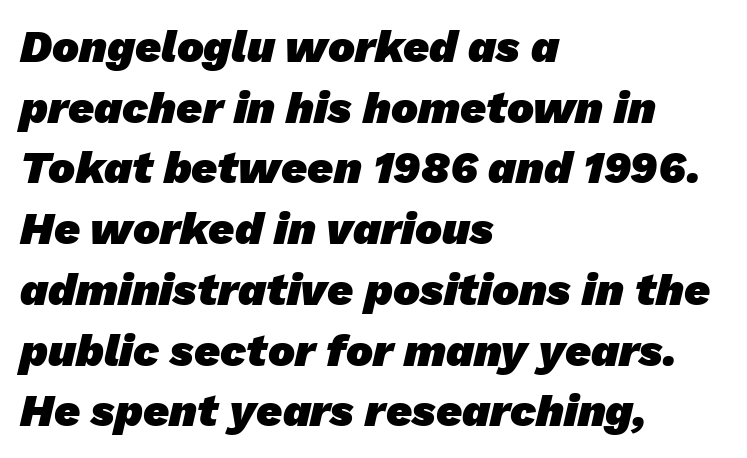
Q: Is the text bold? A: Yes.
Q: Is the typeface a serif or a sans-serif typeface? A: Sans-serif.
Q: Is the text underlined? A: No.
Q: How is the paragraph aligned? A: Left-aligned.
Q: Is the spacing between letters normal or unusually wide? A: Normal.
Q: Is the spacing between lines tight, normal or loose? A: Normal.
Q: Width (condensed, normal, or wide)? A: Normal.
Q: Stroke contrast? A: Low.
Q: x-height? A: Medium.
Q: Monospaced? A: No.
